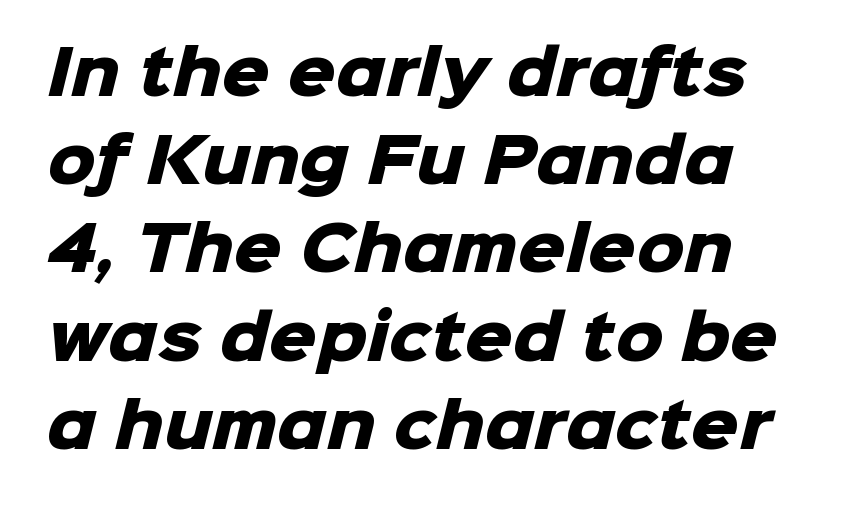
The face used here is proportionally spaced, like ordinary book or web type. Pretty heavy lettering here — definitely bold. These lines are composed in type without serifs. Is there much room between lines? A standard amount, neither cramped nor airy. Descenders are the only things crossing below the line.
